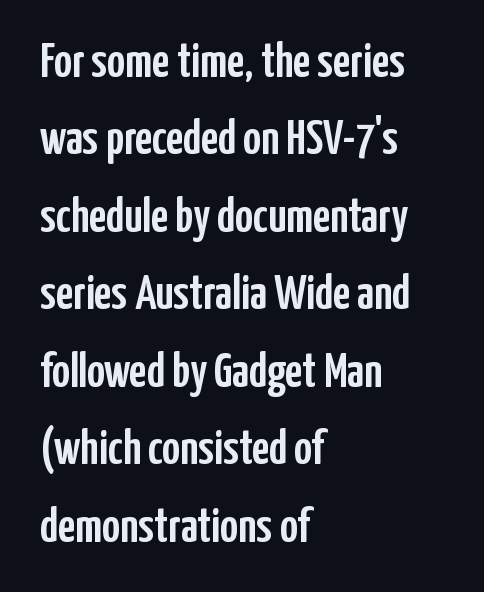
{"serif": "no", "italic": "no", "width": "condensed", "stroke_contrast": "low", "x_height": "medium", "monospaced": "no", "underline": "no", "align": "left", "line_spacing": "normal", "line_spacing_ratio": 1.58, "letter_spacing": "normal", "letter_spacing_em": 0.0, "glyph_px": 49}
